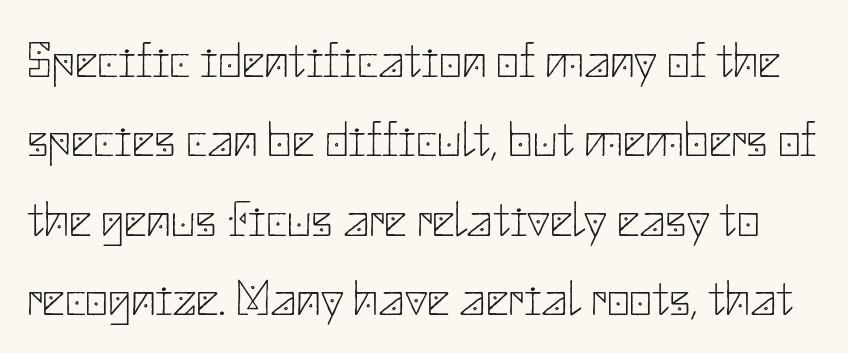
Q: Is the text bold? A: No.
Q: Is the text italic (slanted)? A: No, it is upright.
Q: Is the typeface a serif or a sans-serif typeface? A: Sans-serif.
Q: Is the text underlined? A: No.
Q: Is the spacing between letters normal or unusually wide? A: Normal.
Q: Is the spacing between lines tight, normal or loose? A: Normal.
Q: Width (condensed, normal, or wide)? A: Normal.
Q: Stroke contrast? A: Low.
Q: x-height? A: Small.
